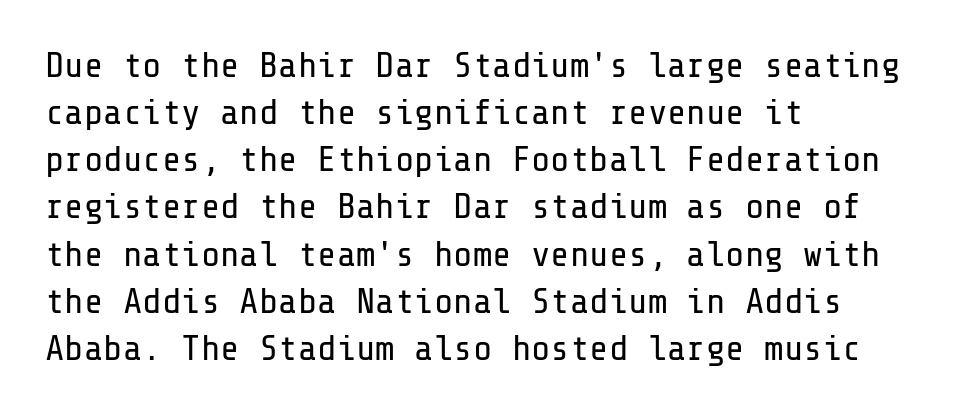
The designer went with a sans here, leaving each stem footless. A light-to-regular cut is what we see here. The designer left line spacing at the default. The baseline area is clear. You can tell it's not italic because the verticals are truly vertical. Is the block centered? No — it sits flush against the left margin.
